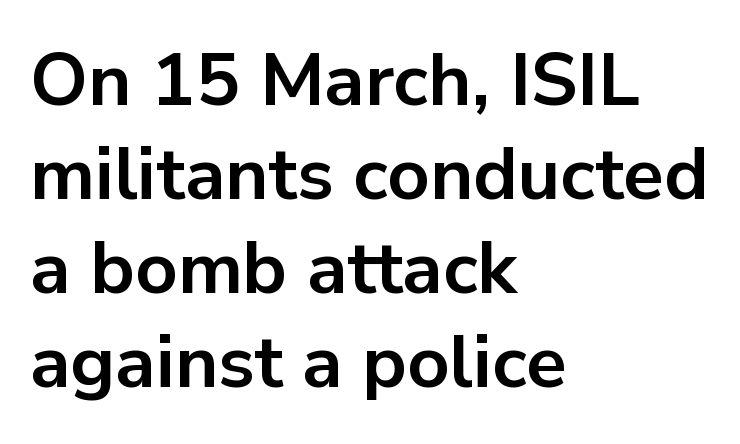
{"serif": "no", "italic": "no", "bold": "yes", "weight": "bold", "width": "normal", "stroke_contrast": "low", "x_height": "medium", "monospaced": "no", "underline": "no", "align": "left", "line_spacing": "normal", "line_spacing_ratio": 1.27, "letter_spacing": "normal", "letter_spacing_em": 0.0, "glyph_px": 74}
